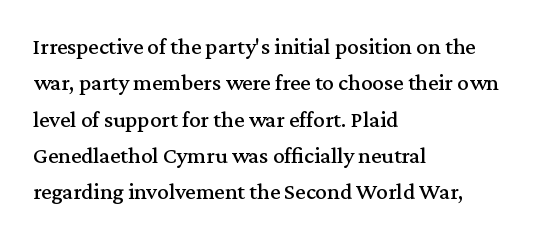
{"italic": "no", "underline": "no", "align": "left", "line_spacing": "normal", "line_spacing_ratio": 1.58, "letter_spacing": "normal", "letter_spacing_em": 0.0, "glyph_px": 23}
